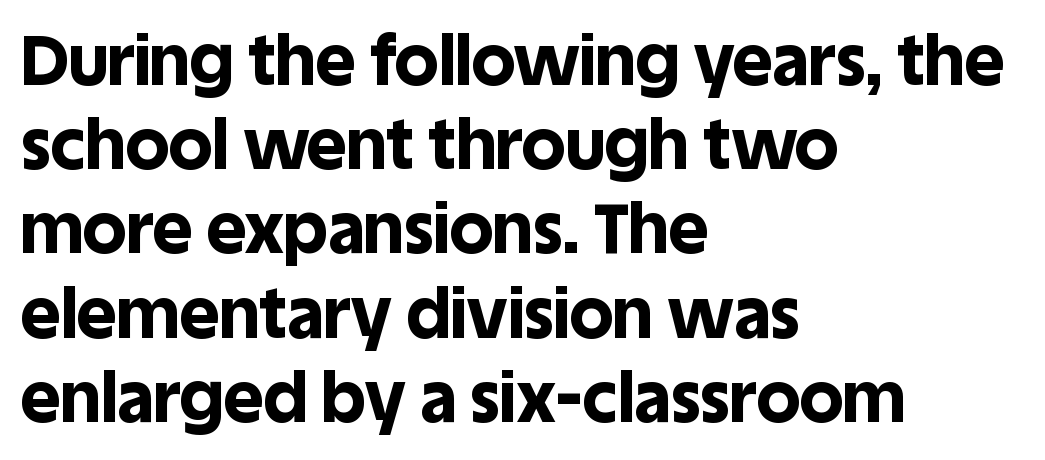
Q: Is the text bold? A: Yes.
Q: Is the text italic (slanted)? A: No, it is upright.
Q: Is the typeface a serif or a sans-serif typeface? A: Sans-serif.
Q: Is the text underlined? A: No.
Q: How is the paragraph aligned? A: Left-aligned.
Q: Is the spacing between letters normal or unusually wide? A: Normal.
Q: Width (condensed, normal, or wide)? A: Normal.
Q: x-height? A: Large.
Q: Monospaced? A: No.
